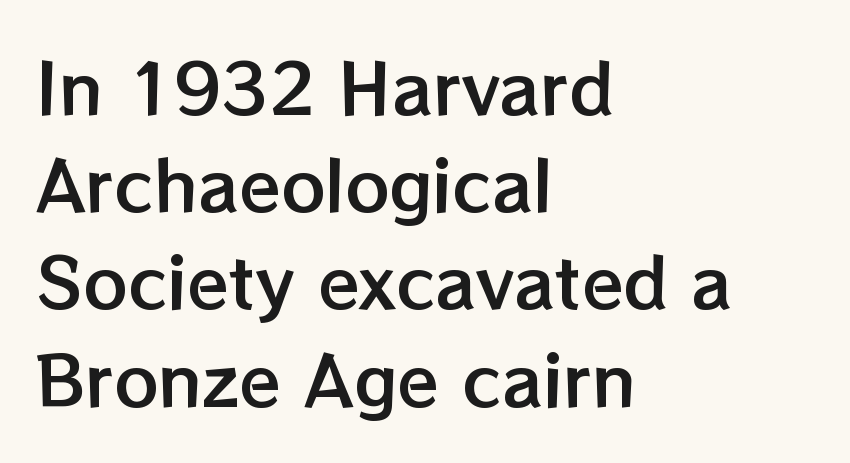
The image shows 68 px text type, upright; set left-aligned, normal line spacing (1.43x), normal letter spacing, not underlined; low stroke contrast and a medium x-height.
